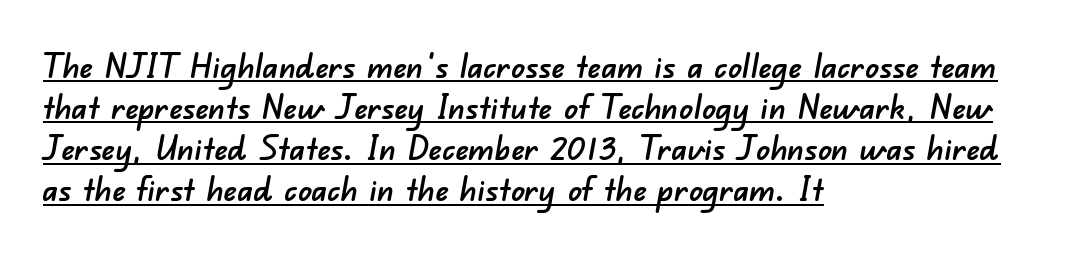
Short note: letters normally spaced. Note the varied advance widths — an 'i' is clearly narrower than an 'm'. Alignment: flush left. Check the space under the baseline: a stroke is drawn there.
